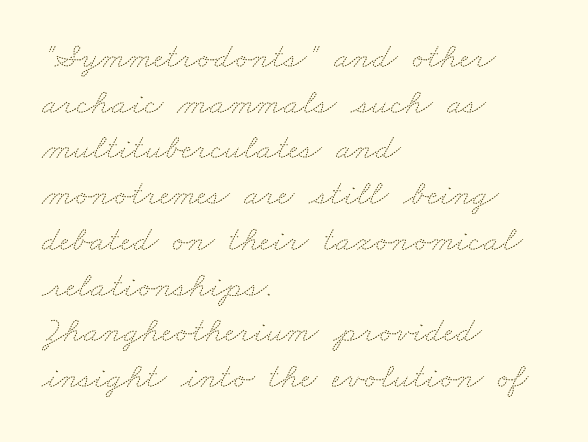
The image shows 36 px thin, wide type; set left-aligned, normal line spacing (1.27x), normal letter spacing, not underlined; medium stroke contrast and a small x-height.
